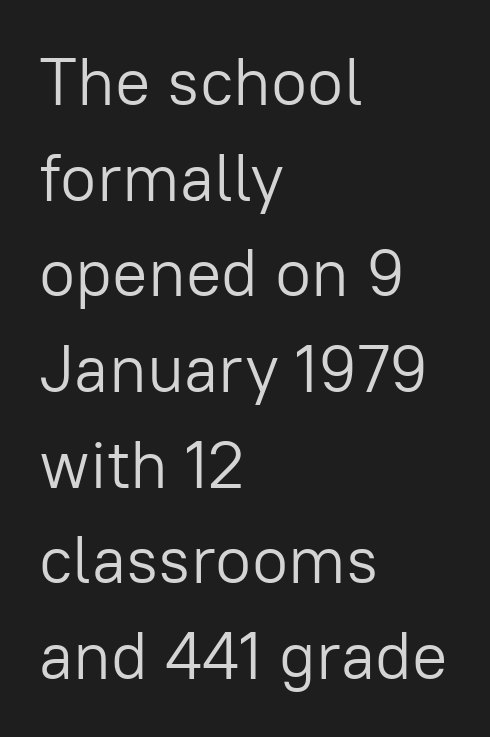
{"serif": "no", "italic": "no", "bold": "no", "weight": "light", "width": "normal", "stroke_contrast": "low", "x_height": "medium", "monospaced": "no", "underline": "no", "align": "left", "line_spacing": "normal", "line_spacing_ratio": 1.45, "letter_spacing": "normal", "letter_spacing_em": 0.0, "glyph_px": 66}
